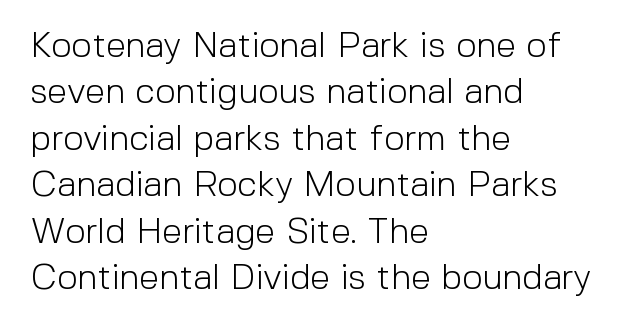
{"serif": "no", "italic": "no", "bold": "no", "weight": "light", "width": "normal", "x_height": "medium", "monospaced": "no", "underline": "no", "align": "left", "line_spacing": "normal", "line_spacing_ratio": 1.29, "letter_spacing": "normal", "letter_spacing_em": 0.0, "glyph_px": 36}
